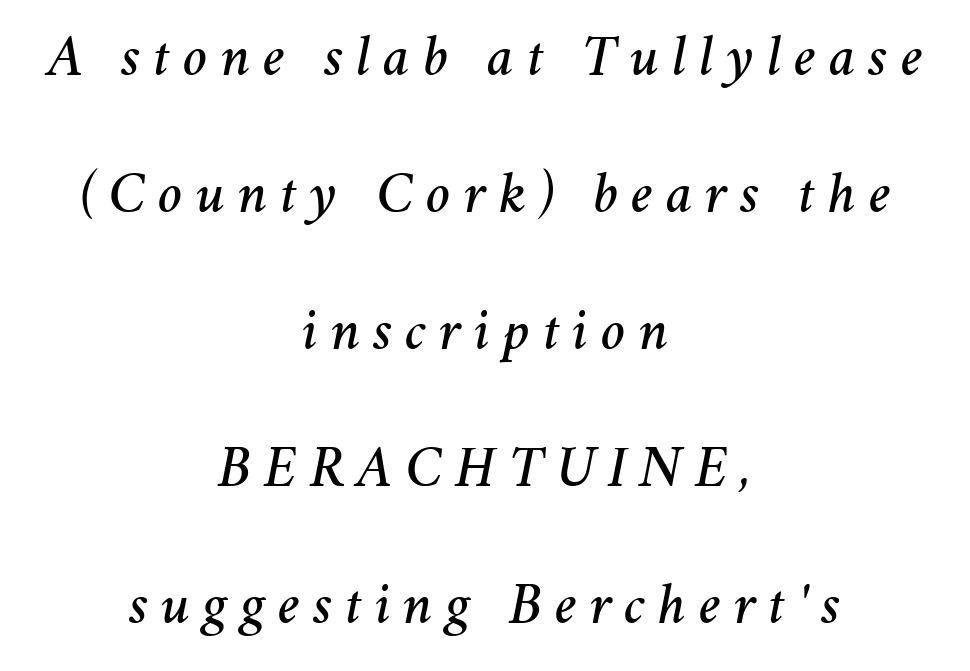
The image shows 58 px text type, italic (leaning right); set centered, loose line spacing (2.36x), unusually wide letter spacing (+0.22 em), not underlined; medium stroke contrast and a medium x-height.
